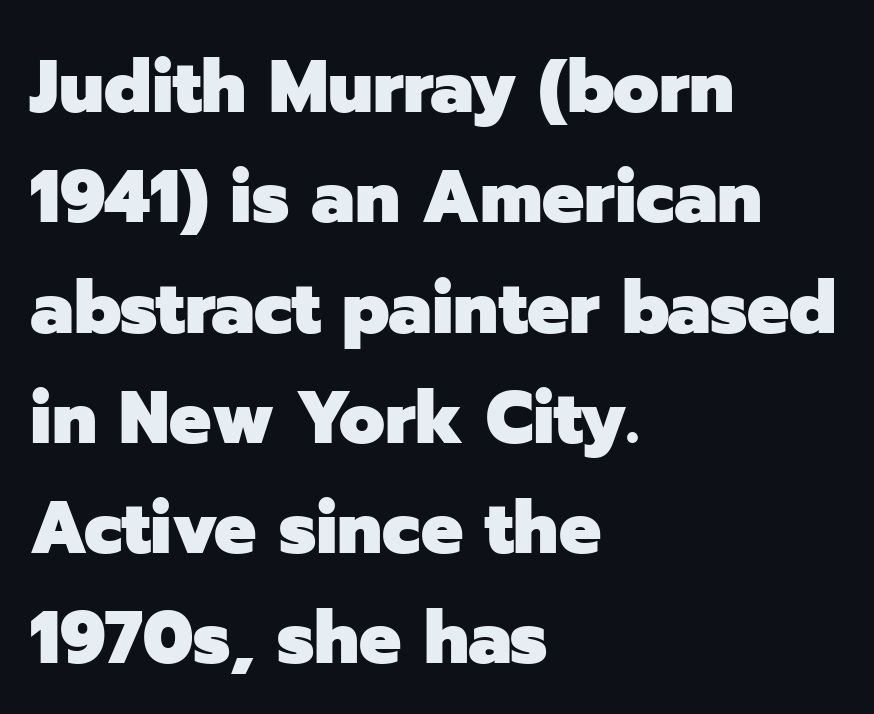
{"serif": "no", "italic": "no", "bold": "yes", "weight": "heavy", "width": "normal", "stroke_contrast": "low", "x_height": "medium", "monospaced": "no", "underline": "no", "align": "left", "line_spacing": "normal", "line_spacing_ratio": 1.49, "letter_spacing": "normal", "letter_spacing_em": 0.0, "glyph_px": 74}
